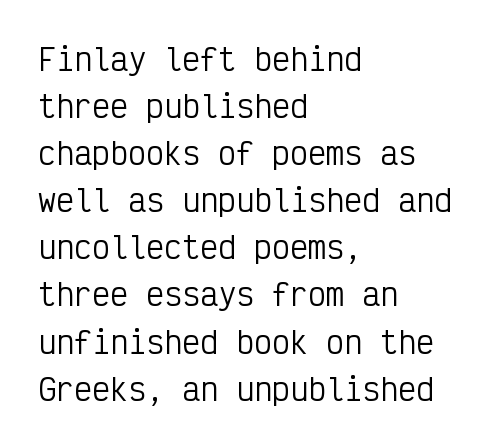
The image shows 30 px regular-weight, condensed sans-serif type, upright, monospaced; set left-aligned, normal line spacing (1.57x), normal letter spacing, not underlined; low stroke contrast and a medium x-height.
